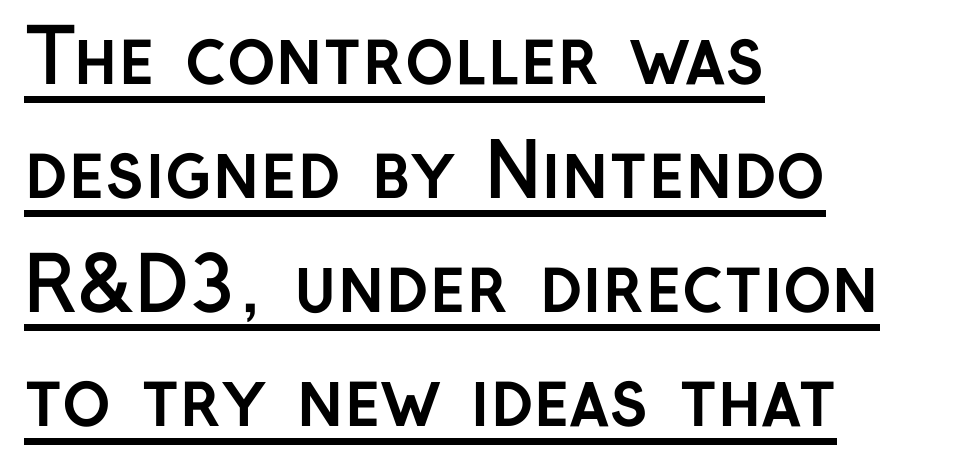
Q: Is the text bold? A: Yes.
Q: Is the text italic (slanted)? A: No, it is upright.
Q: Is the typeface a serif or a sans-serif typeface? A: Sans-serif.
Q: Is the text underlined? A: Yes.
Q: How is the paragraph aligned? A: Left-aligned.
Q: Is the spacing between letters normal or unusually wide? A: Normal.
Q: Is the spacing between lines tight, normal or loose? A: Normal.
Q: Width (condensed, normal, or wide)? A: Normal.
Q: Stroke contrast? A: Low.
Q: x-height? A: Medium.
Q: Monospaced? A: No.
